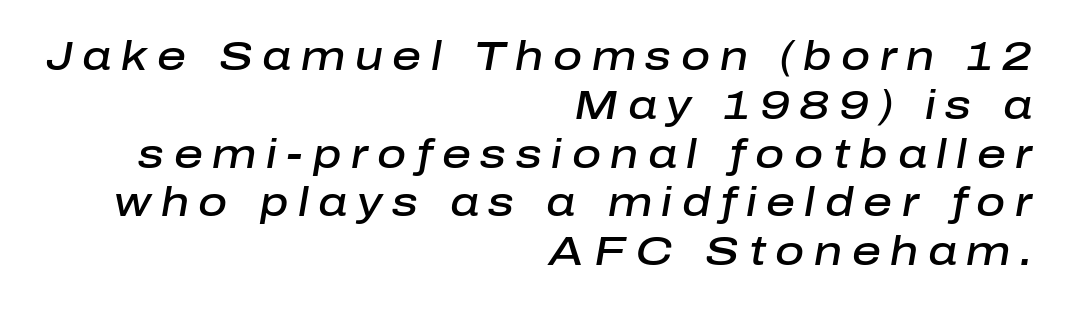
Has an underline been added? It has not. These lines are set flush right with a ragged left edge. This is moderately heavy type, rendered in semibold. Varying glyph widths throughout — classic text-font behaviour. Observe the lean: these are italic letterforms.
